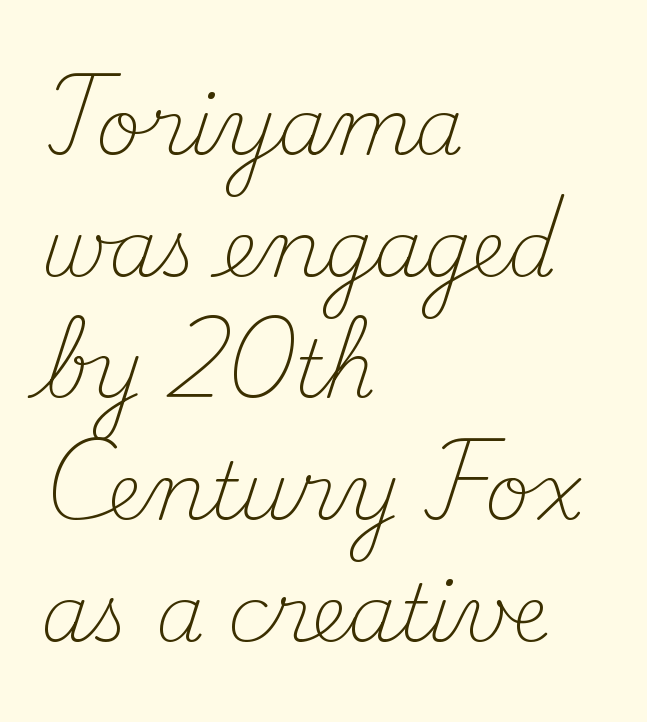
{"serif": "yes", "bold": "no", "weight": "light", "width": "normal", "stroke_contrast": "medium", "x_height": "small", "monospaced": "no", "underline": "no", "align": "left", "line_spacing": "normal", "line_spacing_ratio": 1.56, "letter_spacing": "normal", "letter_spacing_em": 0.0, "glyph_px": 78}
